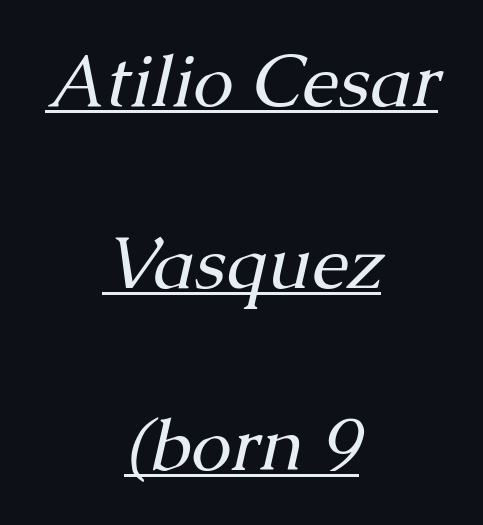
These lines are centered, leaving both edges ragged. The lettering tilts uniformly, giving the passage an italic look. Vertically, the passage feels expansive, rows floating well apart. Letterform terminals end in serifs throughout the passage. The glyphs are accompanied by a horizontal stroke just below them. The passage shown is typed in a proportional face where columns would drift.
